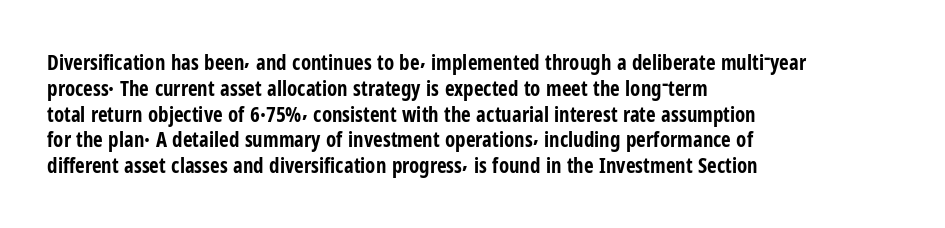
The image shows 21 px bold type, upright; set left-aligned, line spacing 1.23x, normal letter spacing, not underlined.
